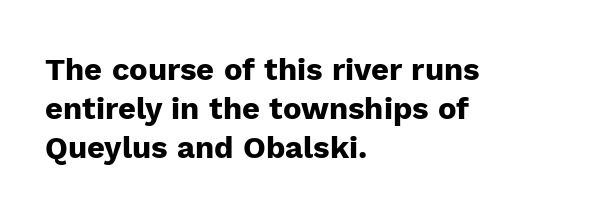
The image shows 31 px heavy sans-serif type, upright; set left-aligned, normal line spacing (1.26x), normal letter spacing, not underlined; low stroke contrast and a medium x-height.
